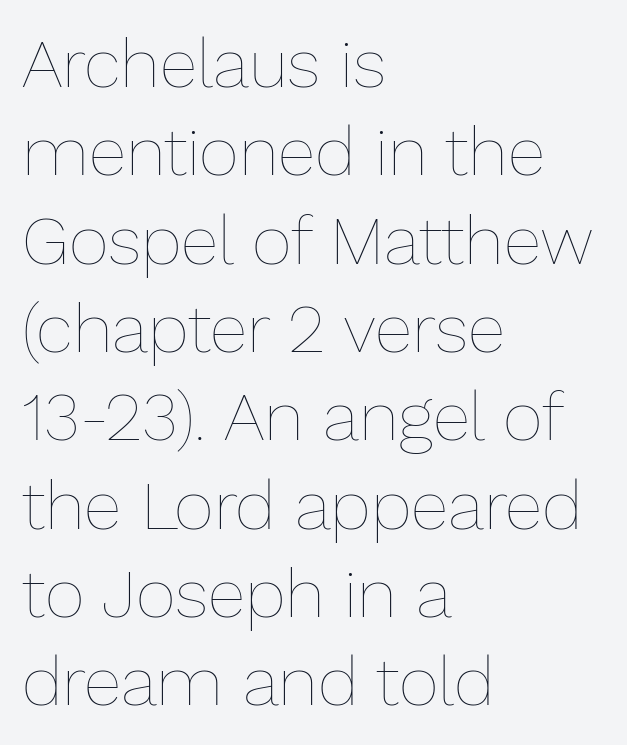
The image shows 69 px thin type, upright; set left-aligned, normal line spacing (1.28x), normal letter spacing, not underlined; low stroke contrast and a medium x-height.
